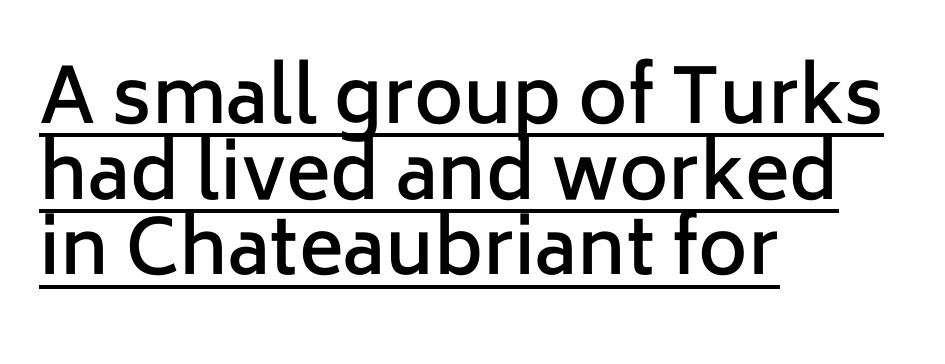
{"serif": "no", "italic": "no", "bold": "semi", "weight": "semibold", "width": "normal", "stroke_contrast": "low", "x_height": "medium", "monospaced": "no", "underline": "yes", "align": "left", "line_spacing": "tight", "line_spacing_ratio": 1.01, "letter_spacing": "normal", "letter_spacing_em": 0.0, "glyph_px": 75}
